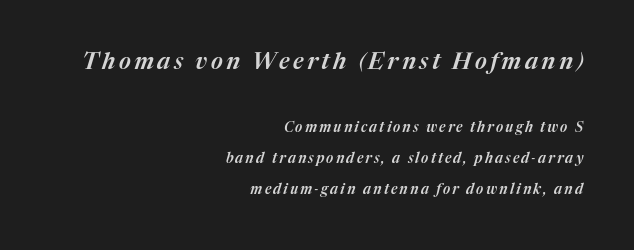
{"italic": "yes", "lean": "right", "slant_degrees": 17, "underline": "no", "align": "right", "line_spacing": "loose", "line_spacing_ratio": 2.23, "larger_block": "first", "size_ratio": 1.64, "glyph_px": 23}
